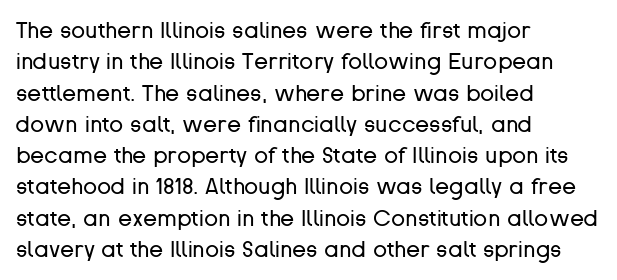
The image shows 23 px text type, upright; set left-aligned, normal line spacing (1.36x), normal letter spacing, not underlined.
